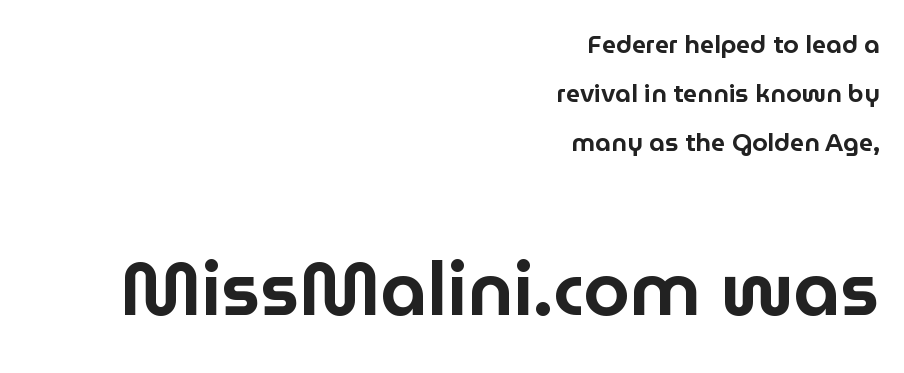
Observe the ordinary spacing: letters are neighbours, not strangers. Proportional: the letters do not fall into vertical columns. The type family on display is of the sans-serif kind. Honestly, the rows look like they've been pulled way apart. The gap between lines stays unmarked. Bigger letters appear in the bottom chunk; the top chunk is reduced.
